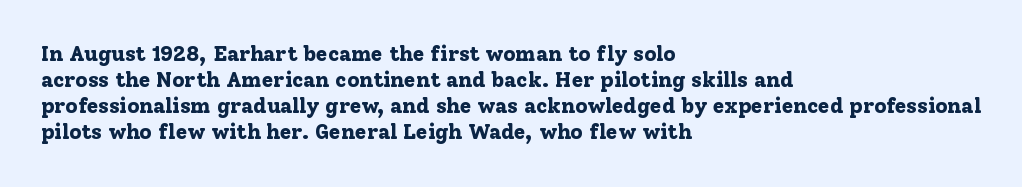
Q: Is the text bold? A: Yes.
Q: Is the text italic (slanted)? A: No, it is upright.
Q: Is the text underlined? A: No.
Q: How is the paragraph aligned? A: Left-aligned.
Q: Is the spacing between letters normal or unusually wide? A: Normal.
